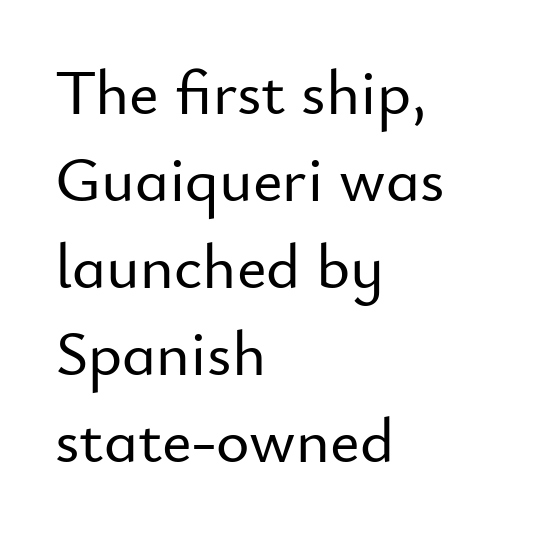
This is roman type, the default non-slanted kind. Is the letter spacing exaggerated? No — it looks like the ordinary default. Letterform terminals end flat and unadorned throughout the passage. Students, observe: this is what conventionally led text looks like. The text block is weighted toward the left margin, trailing off unevenly rightward. Plain, unruled lines of type.
